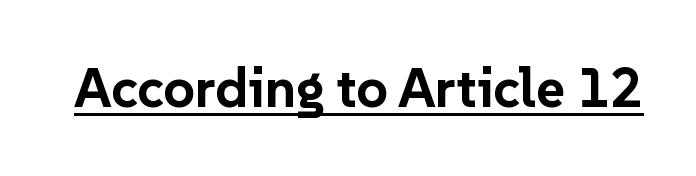
The typesetting leans heavy: a genuine bold. There is no visible air inserted between adjacent glyphs. A baseline rule has been typeset under these characters. Stroke terminals: plain, sans-serif.
